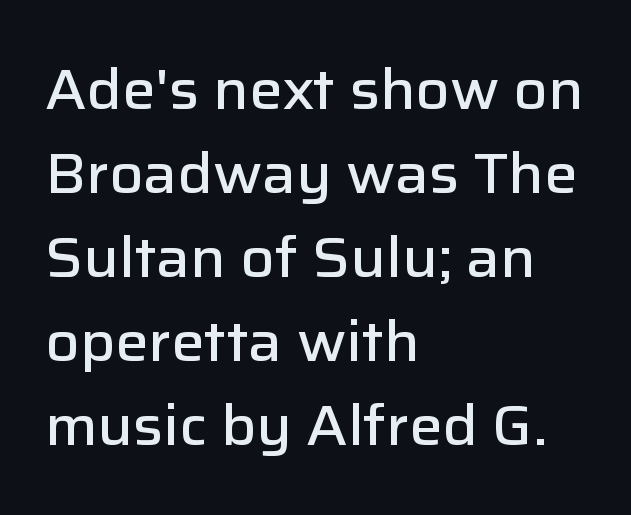
The image shows 56 px semibold sans-serif type, upright; set left-aligned, normal line spacing (1.5x), normal letter spacing, not underlined; low stroke contrast and a medium x-height.
